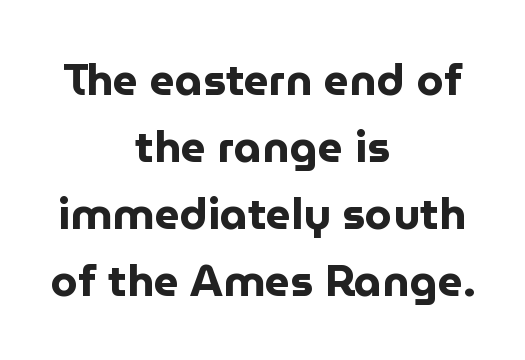
{"serif": "no", "italic": "no", "bold": "yes", "weight": "bold", "width": "normal", "stroke_contrast": "low", "x_height": "medium", "monospaced": "no", "underline": "no", "align": "center", "line_spacing": "normal", "line_spacing_ratio": 1.52, "letter_spacing": "normal", "letter_spacing_em": 0.0, "glyph_px": 44}
